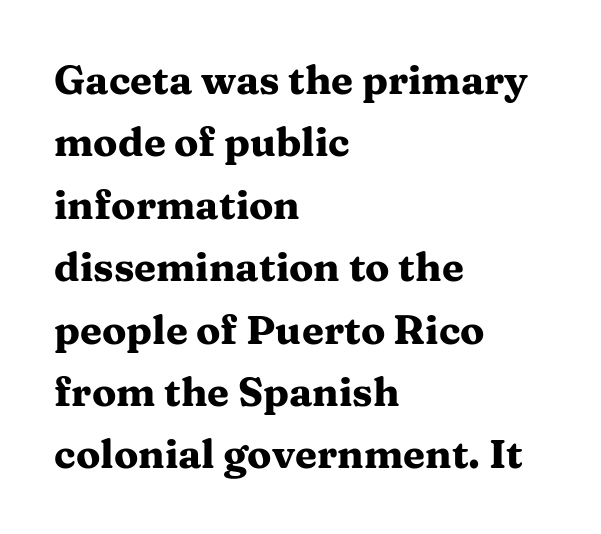
Tall strokes in this sample are plumb rather than angled. Honestly, there is no underline to notice here at all. A typesetter would call this proportional, since set widths differ per character. Set as a true bold cut, around the 700 mark.
